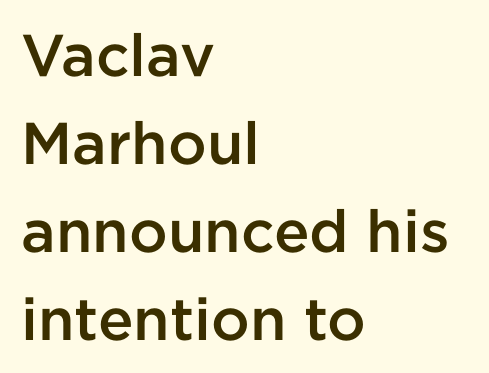
{"serif": "no", "italic": "no", "bold": "semi", "weight": "semibold", "width": "normal", "stroke_contrast": "low", "x_height": "medium", "monospaced": "no", "underline": "no", "align": "left", "line_spacing": "normal", "line_spacing_ratio": 1.49, "letter_spacing": "normal", "letter_spacing_em": 0.0, "glyph_px": 59}
